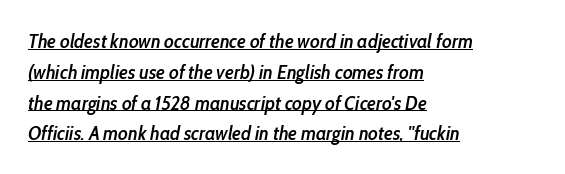
{"italic": "yes", "lean": "right", "slant_degrees": 10, "bold": "semi", "underline": "yes", "align": "left", "line_spacing": "normal", "line_spacing_ratio": 1.54, "letter_spacing": "normal", "letter_spacing_em": 0.0, "glyph_px": 20}
